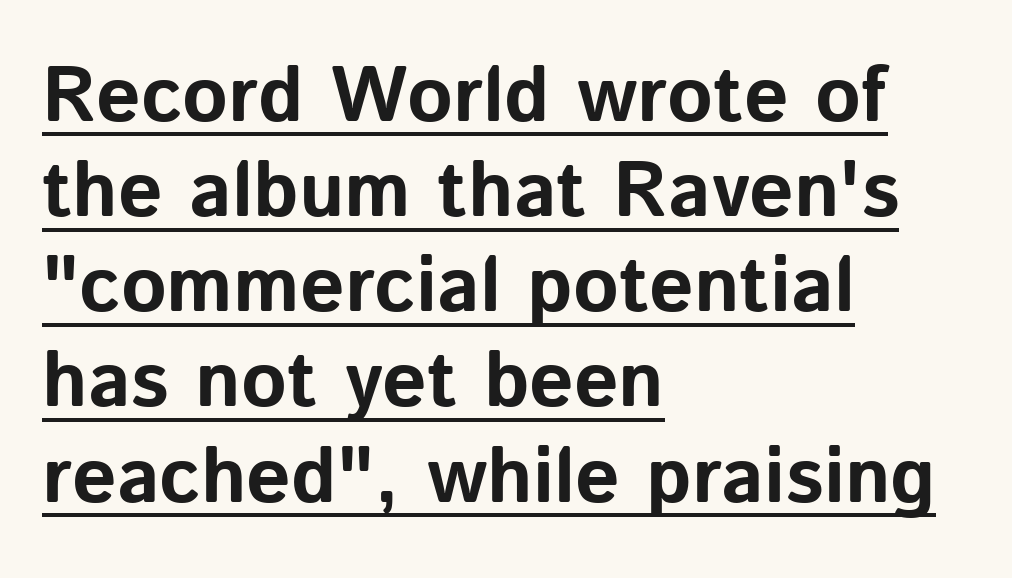
Q: Is the text bold? A: Yes.
Q: Is the text italic (slanted)? A: No, it is upright.
Q: Is the typeface a serif or a sans-serif typeface? A: Sans-serif.
Q: Is the text underlined? A: Yes.
Q: How is the paragraph aligned? A: Left-aligned.
Q: Is the spacing between letters normal or unusually wide? A: Normal.
Q: Width (condensed, normal, or wide)? A: Normal.
Q: Stroke contrast? A: Low.
Q: x-height? A: Medium.
Q: Monospaced? A: No.
